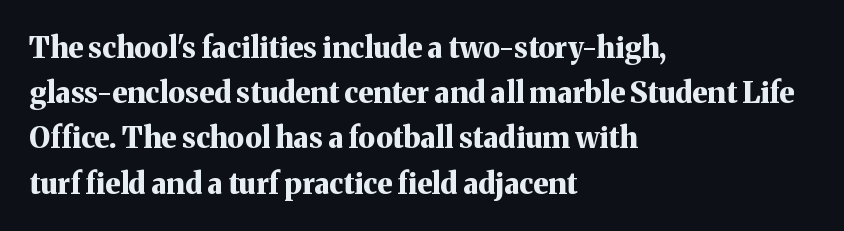
{"serif": "yes", "italic": "no", "bold": "yes", "weight": "bold", "width": "normal", "stroke_contrast": "medium", "x_height": "medium", "monospaced": "no", "underline": "no", "align": "left", "line_spacing": "normal", "line_spacing_ratio": 1.56, "letter_spacing": "normal", "letter_spacing_em": 0.0, "glyph_px": 29}
